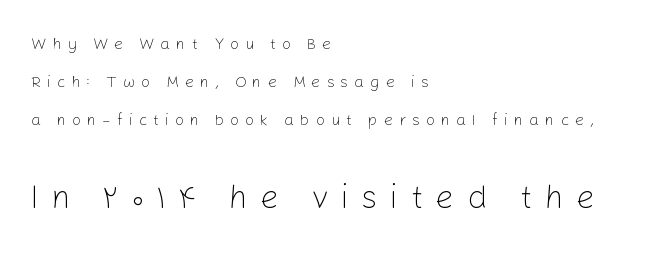
The image shows 33 px light sans-serif type, upright; set left-aligned, loose line spacing (2.38x), unusually wide letter spacing (+0.37 em), not underlined; the second (bottom) block is 2.06x larger; low stroke contrast and a medium x-height.
